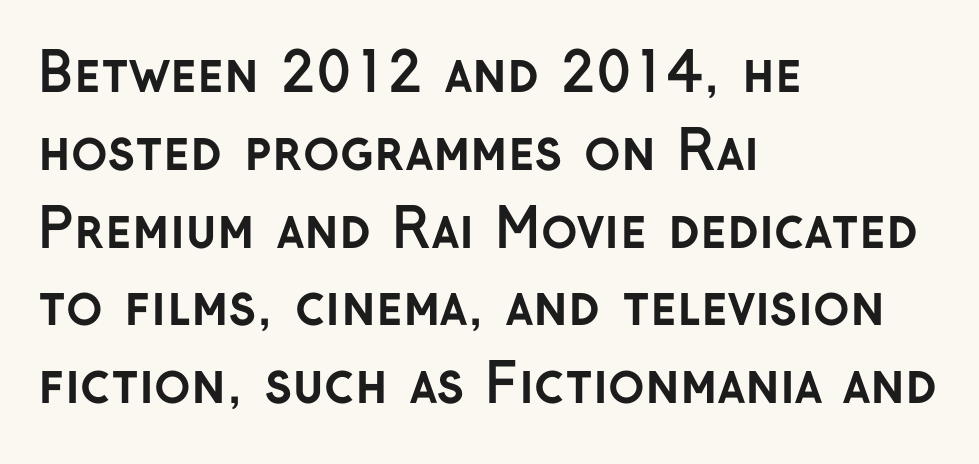
The image shows 54 px semibold sans-serif type, upright; set left-aligned, normal line spacing (1.44x), normal letter spacing, not underlined; low stroke contrast and a medium x-height.
